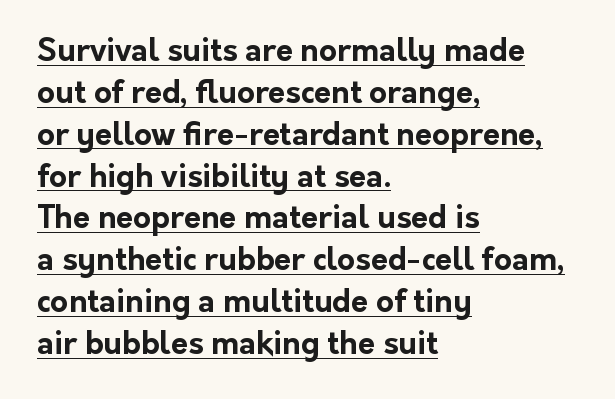
Q: Is the text bold? A: Yes.
Q: Is the text italic (slanted)? A: No, it is upright.
Q: Is the typeface a serif or a sans-serif typeface? A: Sans-serif.
Q: Is the text underlined? A: Yes.
Q: How is the paragraph aligned? A: Left-aligned.
Q: Is the spacing between letters normal or unusually wide? A: Normal.
Q: Is the spacing between lines tight, normal or loose? A: Normal.
Q: Width (condensed, normal, or wide)? A: Normal.
Q: Stroke contrast? A: Low.
Q: x-height? A: Medium.
Q: Monospaced? A: No.
